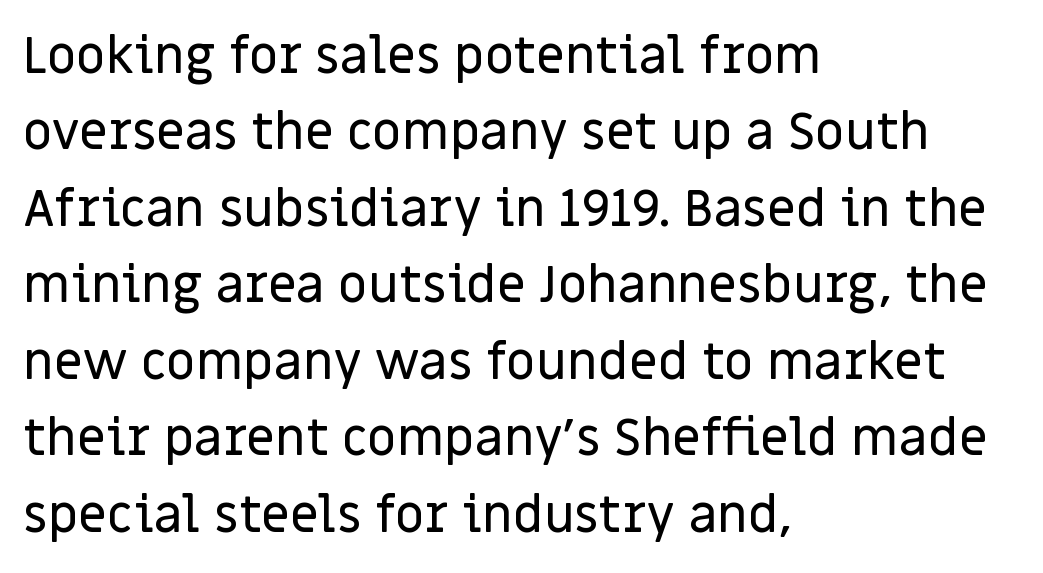
The image shows 51 px sans-serif type, upright; set left-aligned, normal line spacing (1.5x), normal letter spacing, not underlined; low stroke contrast and a large x-height.
